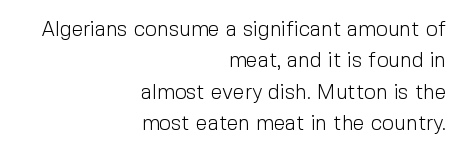
Q: Is the text bold? A: No.
Q: Is the text italic (slanted)? A: No, it is upright.
Q: Is the text underlined? A: No.
Q: How is the paragraph aligned? A: Right-aligned.
Q: Is the spacing between letters normal or unusually wide? A: Normal.
Q: Is the spacing between lines tight, normal or loose? A: Normal.
